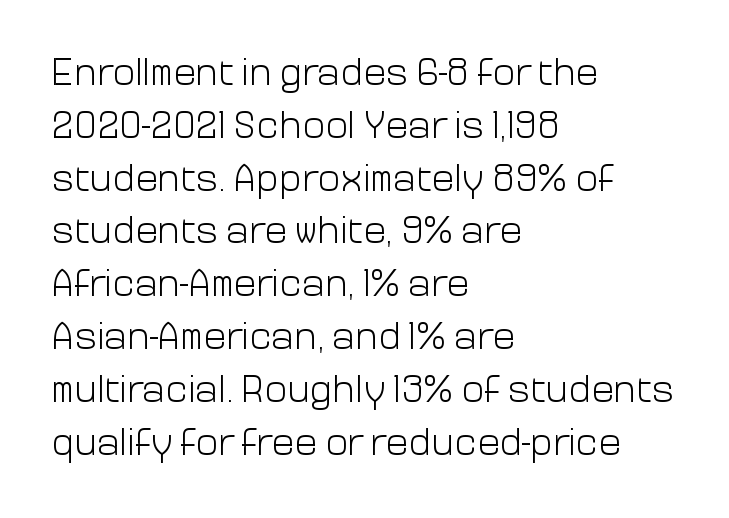
Q: Is the text bold? A: No.
Q: Is the text italic (slanted)? A: No, it is upright.
Q: Is the typeface a serif or a sans-serif typeface? A: Sans-serif.
Q: Is the text underlined? A: No.
Q: How is the paragraph aligned? A: Left-aligned.
Q: Is the spacing between letters normal or unusually wide? A: Normal.
Q: Is the spacing between lines tight, normal or loose? A: Normal.
Q: Width (condensed, normal, or wide)? A: Normal.
Q: Stroke contrast? A: Low.
Q: x-height? A: Medium.
Q: Monospaced? A: No.
